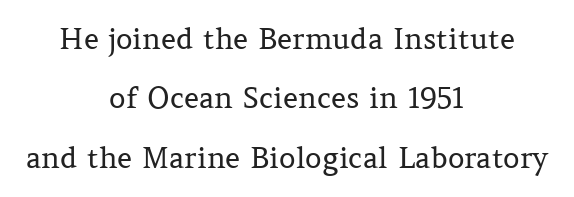
The image shows 29 px regular-weight serif type, upright; set centered, loose line spacing (2.05x), normal letter spacing, not underlined; medium stroke contrast and a medium x-height.
